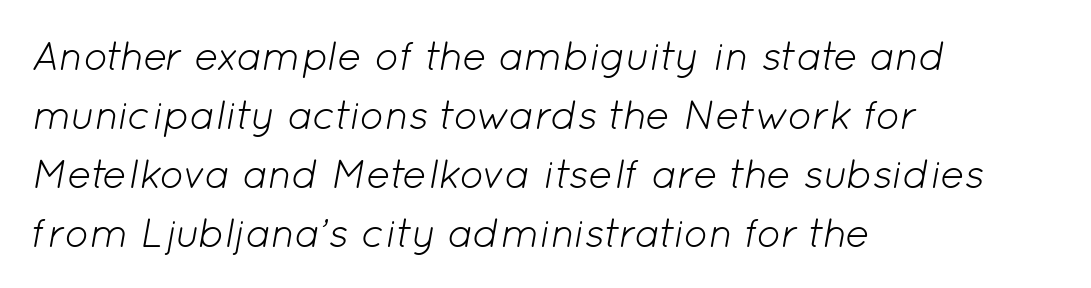
These lines are set flush left with a ragged right edge. The designer left line spacing at the default. Unmarked baselines from the first word to the last. Each letter keeps its own natural width here, so spacing adapts to shape. The horizontal fit of the characters is conventional and even.
